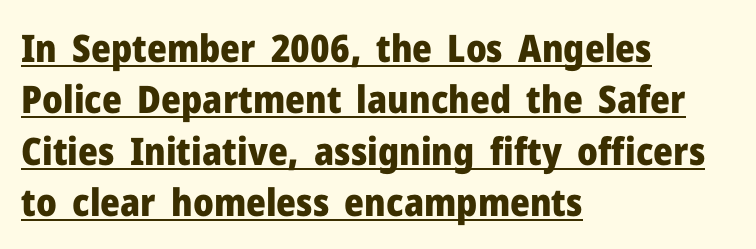
Q: Is the text bold? A: Yes.
Q: Is the text italic (slanted)? A: No, it is upright.
Q: Is the typeface a serif or a sans-serif typeface? A: Sans-serif.
Q: Is the text underlined? A: Yes.
Q: How is the paragraph aligned? A: Left-aligned.
Q: Is the spacing between letters normal or unusually wide? A: Normal.
Q: Is the spacing between lines tight, normal or loose? A: Normal.
Q: Width (condensed, normal, or wide)? A: Normal.
Q: Stroke contrast? A: Low.
Q: x-height? A: Medium.
Q: Monospaced? A: No.
